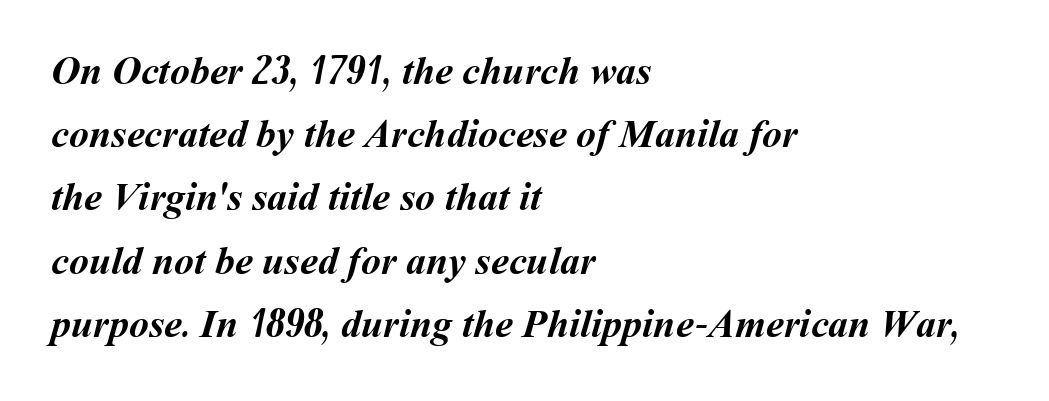
{"bold": "yes", "weight": "semibold", "width": "normal", "stroke_contrast": "medium", "x_height": "medium", "monospaced": "no", "underline": "no", "align": "left", "line_spacing": "normal", "line_spacing_ratio": 1.58, "letter_spacing": "normal", "letter_spacing_em": 0.0, "glyph_px": 40}
